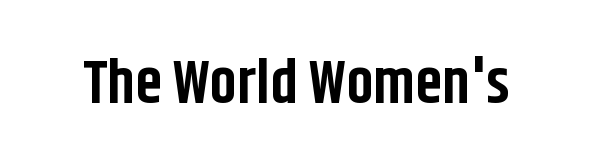
Q: Is the text bold? A: Yes.
Q: Is the text italic (slanted)? A: No, it is upright.
Q: Is the typeface a serif or a sans-serif typeface? A: Sans-serif.
Q: Is the text underlined? A: No.
Q: Is the spacing between letters normal or unusually wide? A: Normal.
Q: Width (condensed, normal, or wide)? A: Condensed.
Q: Stroke contrast? A: Low.
Q: x-height? A: Large.
Q: Monospaced? A: No.
